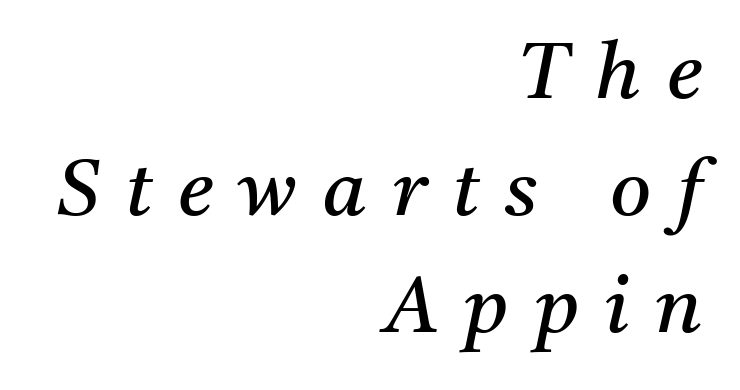
Q: Is the text bold? A: No.
Q: Is the text italic (slanted)? A: Yes, it leans right by about 11 degrees.
Q: Is the typeface a serif or a sans-serif typeface? A: Serif.
Q: Is the text underlined? A: No.
Q: How is the paragraph aligned? A: Right-aligned.
Q: Is the spacing between letters normal or unusually wide? A: Unusually wide.
Q: Is the spacing between lines tight, normal or loose? A: Normal.
Q: Width (condensed, normal, or wide)? A: Normal.
Q: Stroke contrast? A: Medium.
Q: x-height? A: Medium.
Q: Monospaced? A: No.
